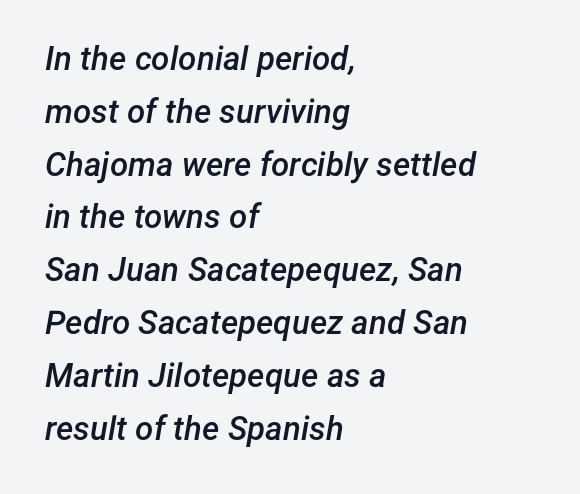
The image shows 33 px semibold type, italic (leaning right); set left-aligned, normal line spacing (1.6x), normal letter spacing, not underlined; low stroke contrast and a medium x-height.
